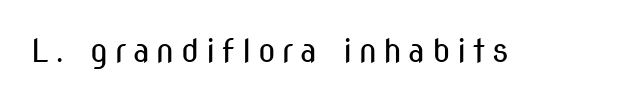
The image shows 32 px regular-weight, condensed sans-serif type, upright; set unusually wide letter spacing (+0.21 em), not underlined; medium stroke contrast and a medium x-height.
